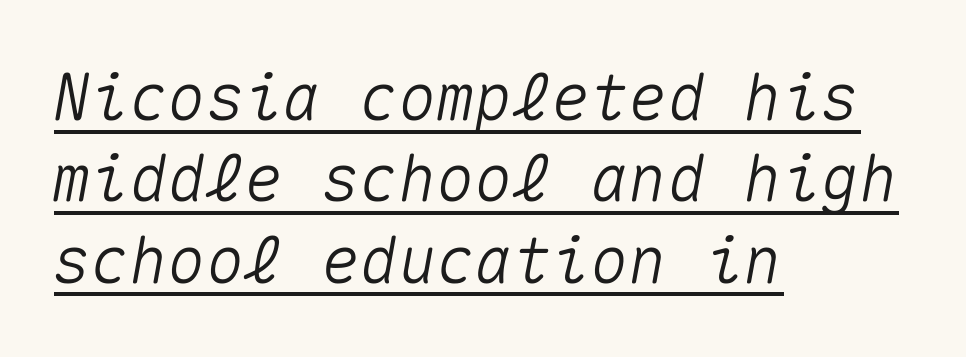
Q: Is the text italic (slanted)? A: Yes, it leans right by about 10 degrees.
Q: Is the text underlined? A: Yes.
Q: How is the paragraph aligned? A: Left-aligned.
Q: Is the spacing between letters normal or unusually wide? A: Normal.
Q: Is the spacing between lines tight, normal or loose? A: Normal.
Q: Width (condensed, normal, or wide)? A: Normal.
Q: Stroke contrast? A: Medium.
Q: x-height? A: Medium.
Q: Monospaced? A: Yes.
